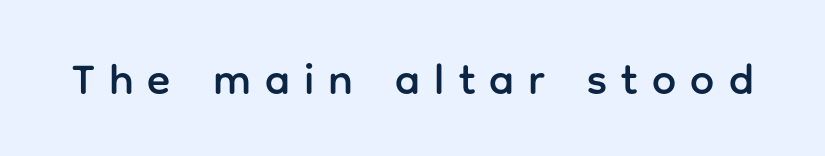
{"serif": "no", "italic": "no", "width": "normal", "stroke_contrast": "low", "x_height": "medium", "monospaced": "no", "underline": "no", "letter_spacing": "wide", "letter_spacing_em": 0.33, "glyph_px": 43}
